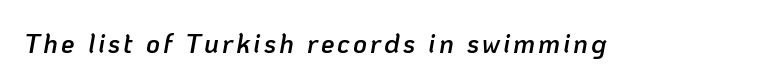
Q: Is the text bold? A: Semi-bold.
Q: Is the text italic (slanted)? A: Yes, it leans right by about 10 degrees.
Q: Is the text underlined? A: No.
